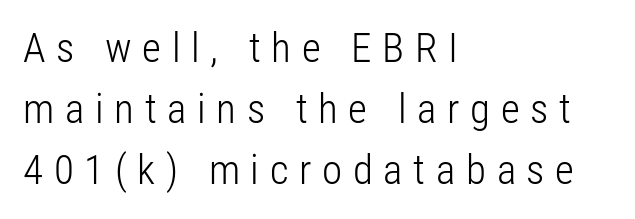
No letter is thick-stroked: the sample isn't bold. Decoration check: the copy has no underline. You could only call the tracking loose — the letters float apart. The rendering shows plain stroke endings on the letterforms — a sans-serif design.
